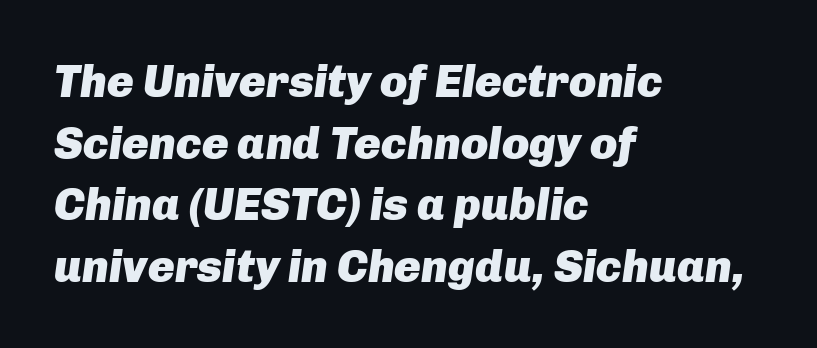
{"italic": "yes", "lean": "right", "slant_degrees": 8, "bold": "yes", "weight": "heavy", "width": "normal", "stroke_contrast": "low", "x_height": "medium", "monospaced": "no", "underline": "no", "align": "left", "line_spacing": "normal", "line_spacing_ratio": 1.37, "letter_spacing": "normal", "letter_spacing_em": 0.0, "glyph_px": 45}
